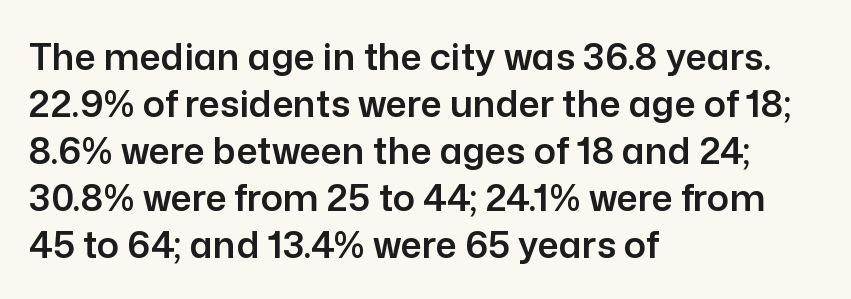
Descender tails drop into unmarked territory. The specimen reads as upright at a glance. Character widths vary here, with narrow letters taking less room than wide ones. The passage shown is typeset with a sans-serif family. Every row of glyphs begins at an identical x-position on the left.
